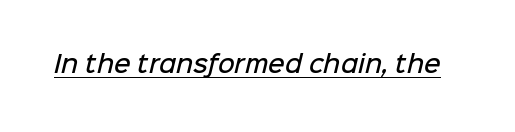
The passage shown has conventional tracking throughout. The passage shown is semibold, sitting just below true bold. Decoration check: the copy is underlined.
